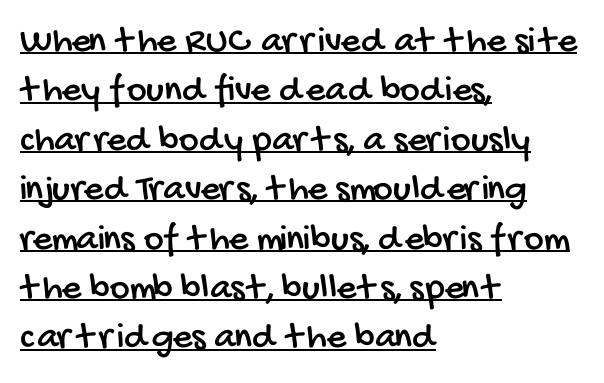
Q: Is the typeface a serif or a sans-serif typeface? A: Sans-serif.
Q: Is the text underlined? A: Yes.
Q: How is the paragraph aligned? A: Left-aligned.
Q: Is the spacing between letters normal or unusually wide? A: Normal.
Q: Is the spacing between lines tight, normal or loose? A: Normal.
Q: Width (condensed, normal, or wide)? A: Condensed.
Q: Stroke contrast? A: Low.
Q: x-height? A: Large.
Q: Monospaced? A: No.
